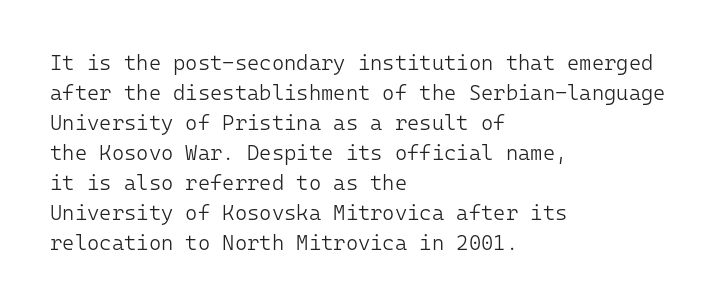
The image shows 21 px text type, upright; set left-aligned, normal line spacing (1.43x), normal letter spacing, not underlined.
